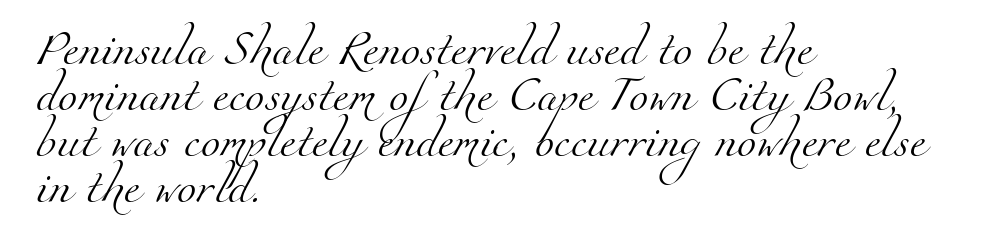
This sample keeps an unexceptional amount of space between lines. The lines are quadded left. Think of a printed novel: that variable character pitch is what you see here. Look at the bottom of the vertical strokes: they flare into serifs here. The area under the type is left untouched.
